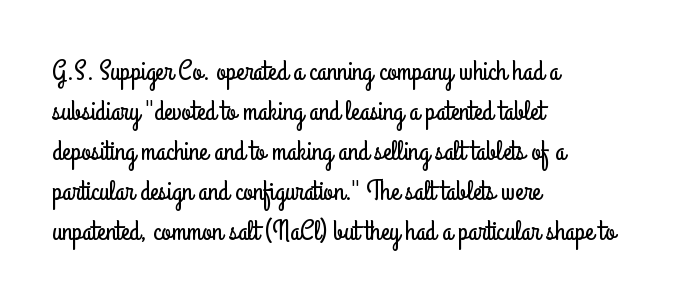
Compared with typical paragraphs, the rows here are spaced about the same. A clean baseline with only descenders dipping below it. The face used here is proportionally spaced, like ordinary book or web type. These lines stack with their left ends in a neat column.
